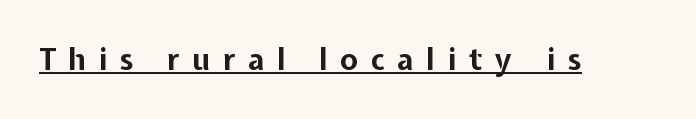
These words are printed bold, with thick strokes throughout. Spacing between characters has been opened up far beyond the box default. Characters remain perfectly vertical along every line. Honestly, the underline is the first thing you notice here.
